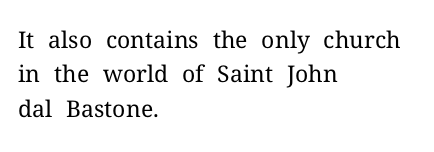
{"italic": "no", "bold": "no", "underline": "no", "align": "left", "line_spacing": "normal", "line_spacing_ratio": 1.49, "letter_spacing": "normal", "letter_spacing_em": 0.0, "glyph_px": 23}
